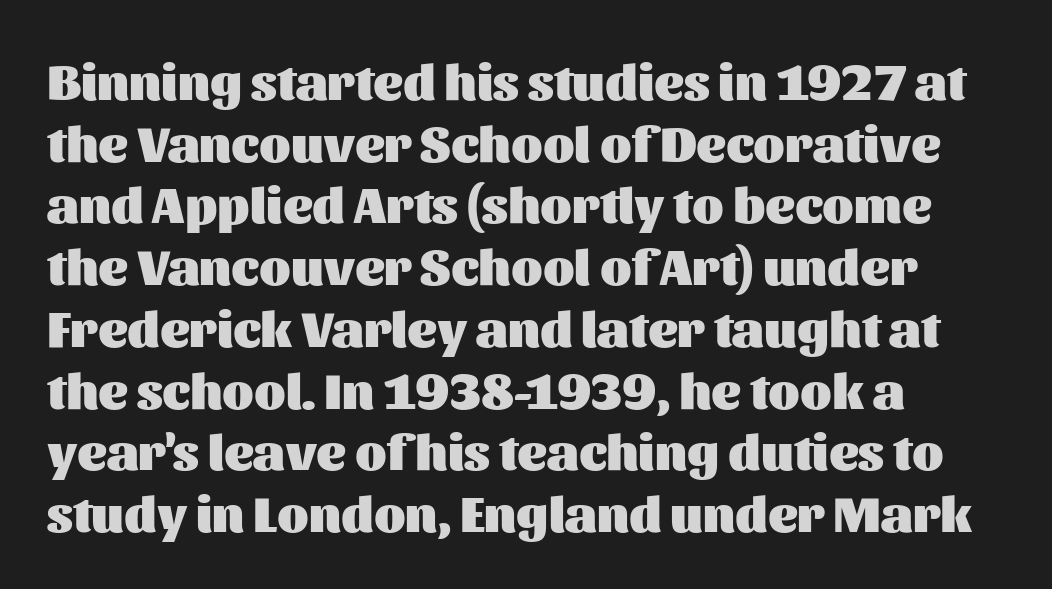
{"serif": "no", "italic": "no", "bold": "yes", "weight": "heavy", "width": "normal", "stroke_contrast": "medium", "x_height": "medium", "monospaced": "no", "underline": "no", "align": "left", "line_spacing_ratio": 1.21, "letter_spacing": "normal", "letter_spacing_em": 0.0, "glyph_px": 51}
